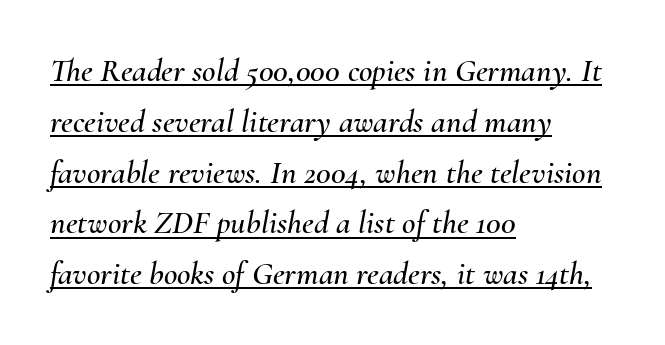
Q: Is the text italic (slanted)? A: Yes, it leans right by about 10 degrees.
Q: Is the text underlined? A: Yes.
Q: How is the paragraph aligned? A: Left-aligned.
Q: Is the spacing between letters normal or unusually wide? A: Normal.
Q: Is the spacing between lines tight, normal or loose? A: Normal.
Q: Width (condensed, normal, or wide)? A: Normal.
Q: Stroke contrast? A: Medium.
Q: x-height? A: Small.
Q: Monospaced? A: No.
